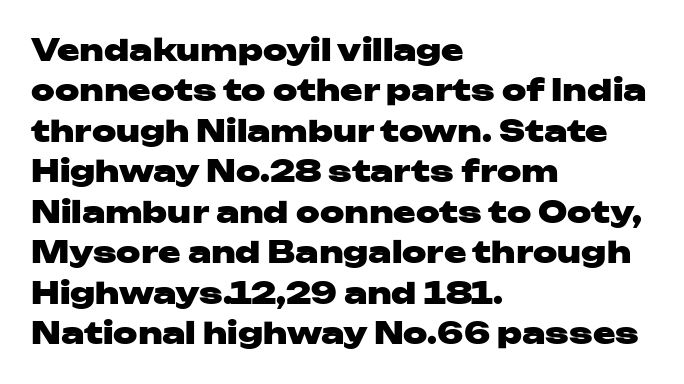
The letters advance in unequal steps, a hallmark of proportional type. Nothing sits at the stroke ends, so this counts as sans-serif. Plenty of ink on the page — the face is bold. Type without underlining.
